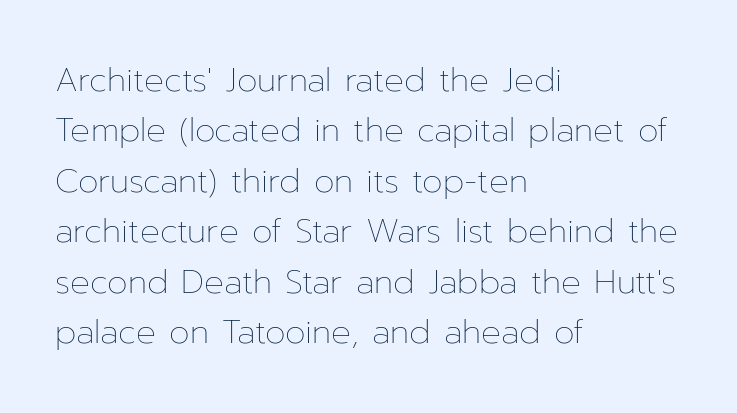
The image shows 33 px thin type, upright; set left-aligned, normal line spacing (1.53x), normal letter spacing, not underlined; low stroke contrast and a medium x-height.
